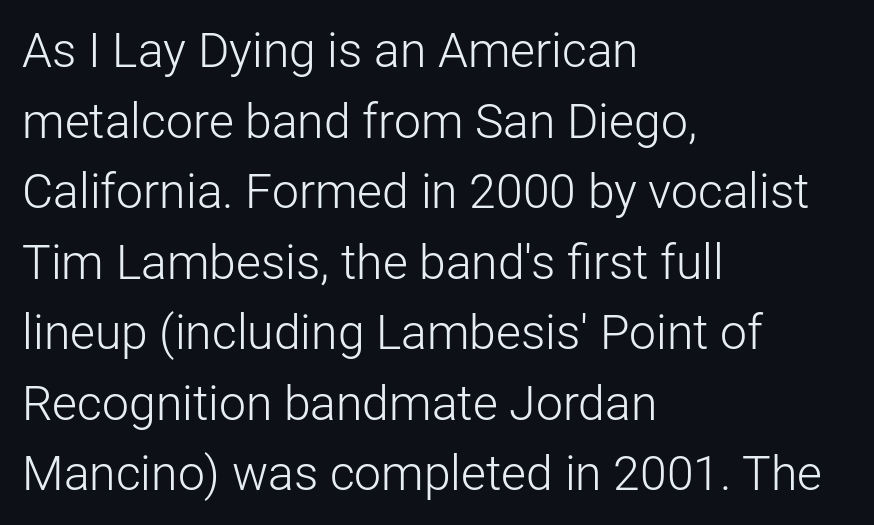
{"serif": "no", "italic": "no", "bold": "no", "weight": "light", "width": "normal", "stroke_contrast": "low", "x_height": "medium", "monospaced": "no", "underline": "no", "align": "left", "line_spacing": "normal", "line_spacing_ratio": 1.47, "letter_spacing": "normal", "letter_spacing_em": 0.0, "glyph_px": 48}
